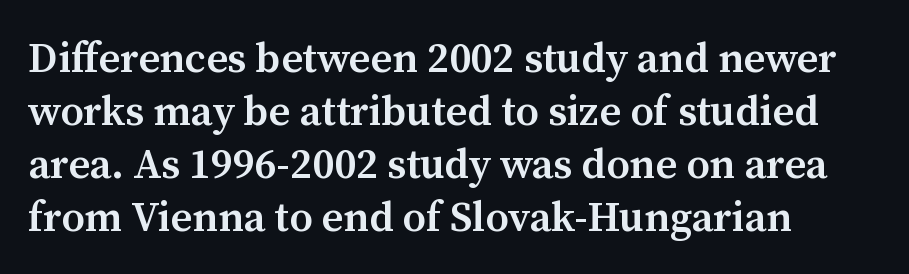
{"serif": "yes", "italic": "no", "bold": "semi", "weight": "semibold", "width": "normal", "stroke_contrast": "medium", "x_height": "medium", "monospaced": "no", "underline": "no", "align": "left", "line_spacing": "normal", "line_spacing_ratio": 1.26, "letter_spacing": "normal", "letter_spacing_em": 0.0, "glyph_px": 42}
